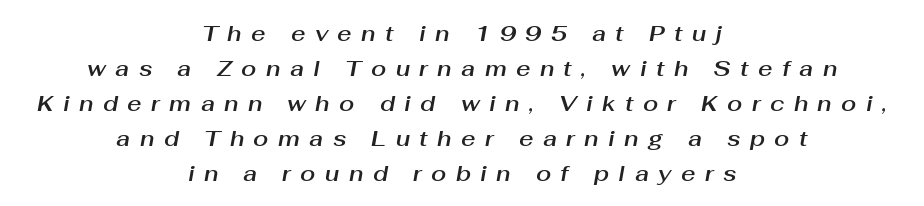
One glance says typical: line gaps are just what's usual. Letters rest on an invisible, unmarked baseline. Caption: expanded tracking, letters set apart. Does the lettering tilt? It does — this is italic. One-word summary of the alignment: center.
